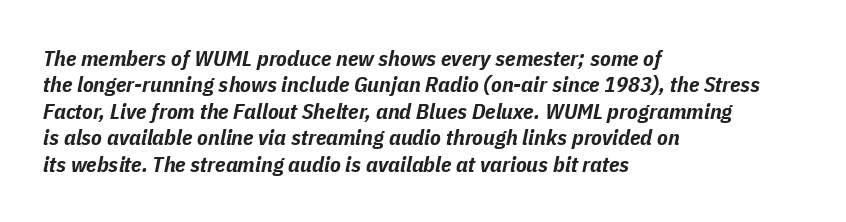
{"italic": "yes", "lean": "right", "slant_degrees": 11, "bold": "yes", "underline": "no", "align": "left", "line_spacing_ratio": 1.2, "letter_spacing": "normal", "letter_spacing_em": 0.0, "glyph_px": 22}
